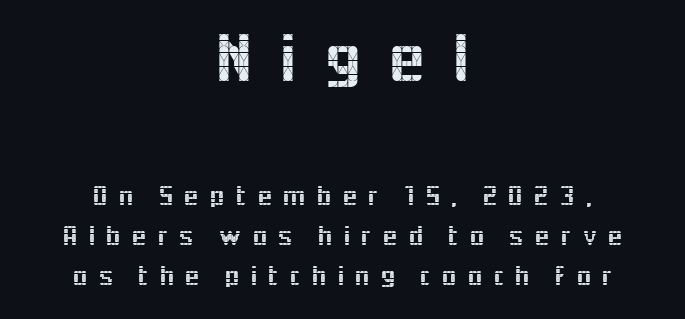
Q: Is the text italic (slanted)? A: No, it is upright.
Q: Is the typeface a serif or a sans-serif typeface? A: Sans-serif.
Q: Is the text underlined? A: No.
Q: How is the paragraph aligned? A: Centered.
Q: Is the spacing between letters normal or unusually wide? A: Unusually wide.
Q: Is the spacing between lines tight, normal or loose? A: Normal.
Q: Which block of text is set in a larger size, the first (top) or the second (bottom)? A: The first (top) one.
Q: Width (condensed, normal, or wide)? A: Normal.
Q: x-height? A: Medium.
Q: Monospaced? A: No.
